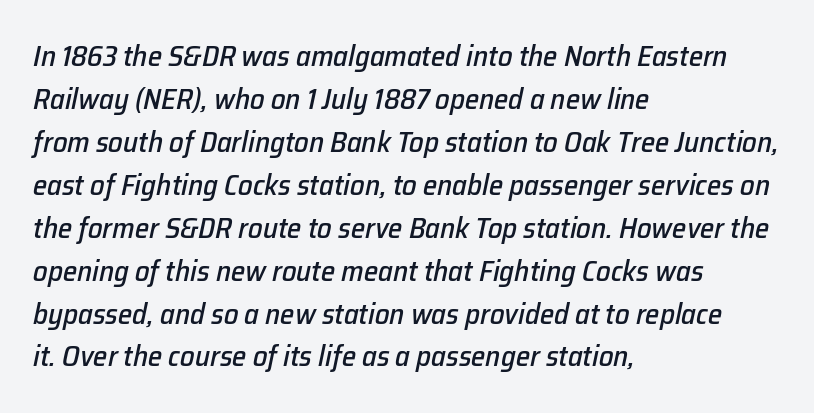
Does the lettering tilt? It does — this is italic. Proportional: the letters do not fall into vertical columns. This sample uses plain, unmodified letter spacing. The space beneath each line is pristine and unruled. Evenly set lines give the paragraph a standard silhouette.
